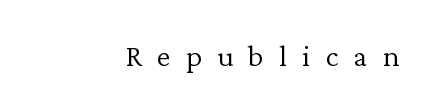
Q: Is the text bold? A: No.
Q: Is the text italic (slanted)? A: No, it is upright.
Q: Is the typeface a serif or a sans-serif typeface? A: Serif.
Q: Is the text underlined? A: No.
Q: Is the spacing between letters normal or unusually wide? A: Unusually wide.
Q: Width (condensed, normal, or wide)? A: Normal.
Q: Stroke contrast? A: Low.
Q: x-height? A: Medium.
Q: Monospaced? A: No.
